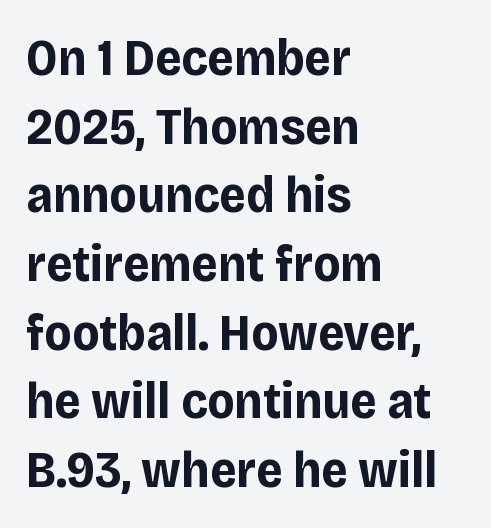
Q: Is the text bold? A: Yes.
Q: Is the text italic (slanted)? A: No, it is upright.
Q: Is the typeface a serif or a sans-serif typeface? A: Sans-serif.
Q: Is the text underlined? A: No.
Q: How is the paragraph aligned? A: Left-aligned.
Q: Is the spacing between letters normal or unusually wide? A: Normal.
Q: Is the spacing between lines tight, normal or loose? A: Normal.
Q: Width (condensed, normal, or wide)? A: Normal.
Q: Stroke contrast? A: Low.
Q: x-height? A: Large.
Q: Monospaced? A: No.
